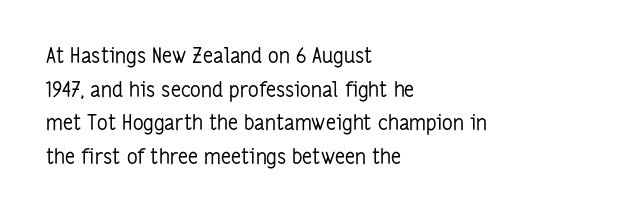
The font's upright variant was chosen for this text. Does the leading feel generous? No, just average. Letters rest on an invisible, unmarked baseline. Heft: none added — not bold. Typeset ragged right — the left edge is the straight one.
